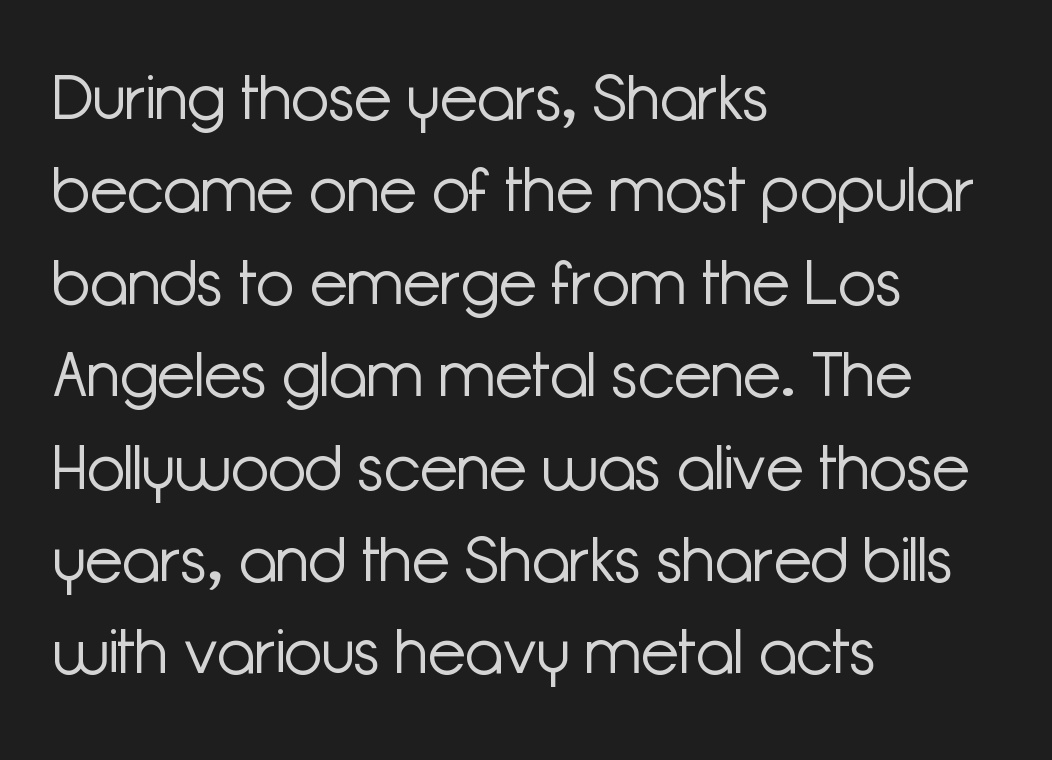
The strokes carry an ordinary text weight at most. Casual observation: everything's shoved over to the left. Varying glyph widths throughout — classic text-font behaviour. Nobody drew a line under any word here. Unlike italic type, these characters show no tilt at all. Font category for this specimen: sans-serif.
